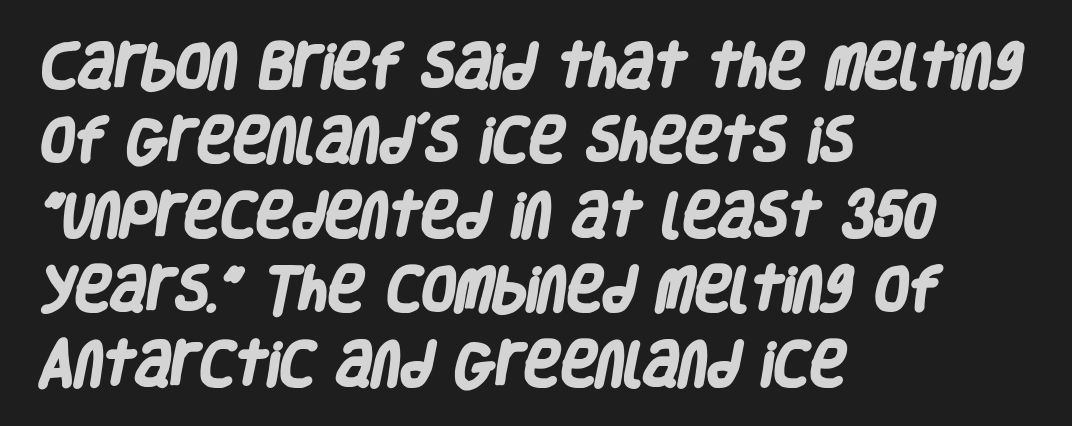
The image shows 49 px heavy, condensed sans-serif type; set left-aligned, normal line spacing (1.52x), normal letter spacing, not underlined; low stroke contrast and a large x-height.
